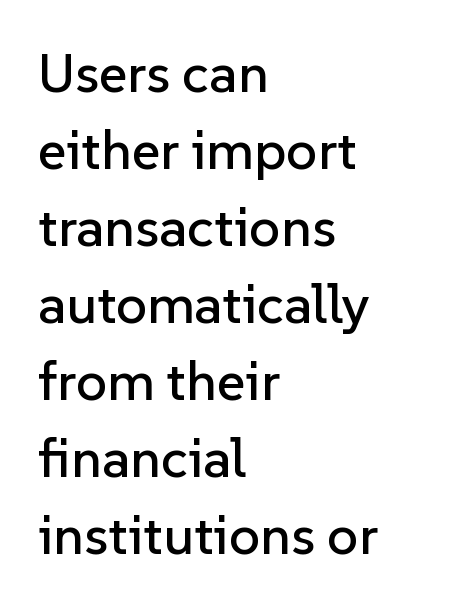
What's the leading like? Ordinary, nothing unusual. The letters advance in unequal steps, a hallmark of proportional type. The characters display no serif detailing; their extremities are plain. It's the straight-up-and-down kind of type. Glance below the letters and you will spot only blank space.
